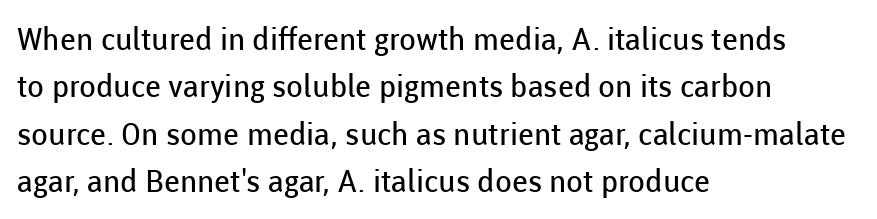
Regarding serifs, this sample does without them. Think standard paragraph weight, or any step lighter than that. The face used here is proportionally spaced, like ordinary book or web type. The letters stand upright; this is a roman face. Nobody drew a line under any word here. The passage is arranged the way most books set body copy — flush left.
